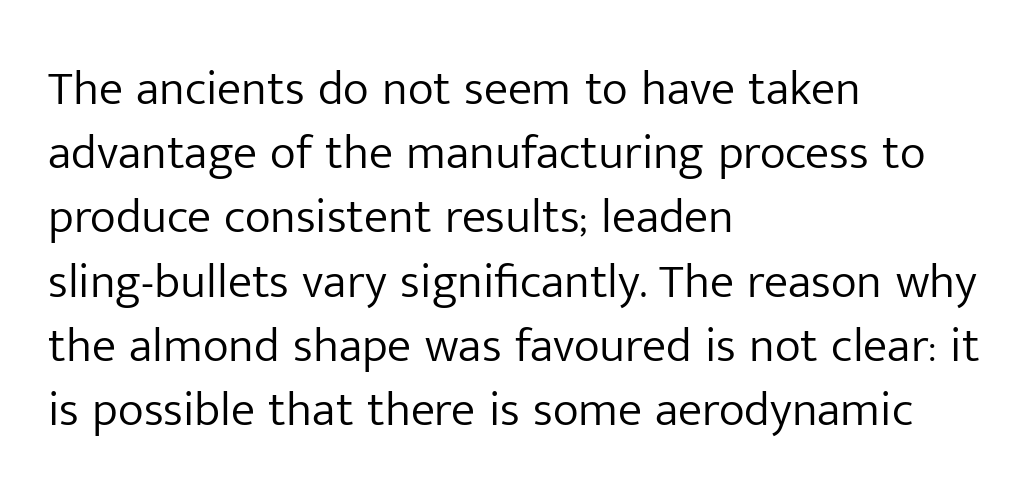
{"serif": "no", "italic": "no", "bold": "no", "weight": "light", "width": "normal", "stroke_contrast": "low", "x_height": "medium", "monospaced": "no", "underline": "no", "align": "left", "line_spacing": "normal", "line_spacing_ratio": 1.31, "letter_spacing": "normal", "letter_spacing_em": 0.0, "glyph_px": 49}
